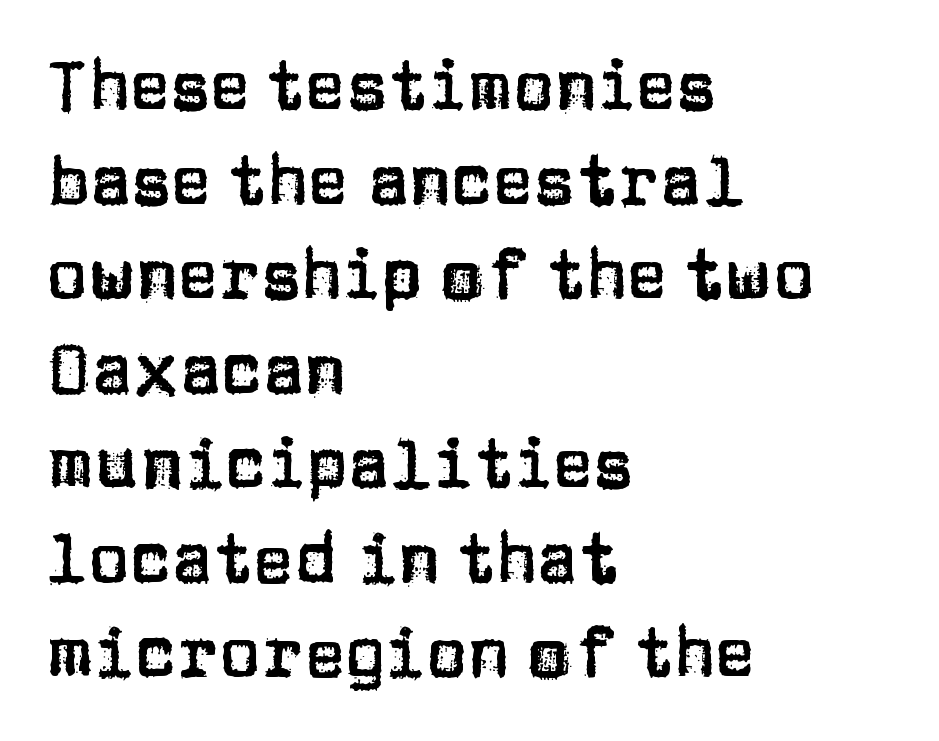
The image shows 69 px sans-serif type, upright; set left-aligned, normal line spacing (1.37x), normal letter spacing, not underlined; low stroke contrast and a large x-height.
